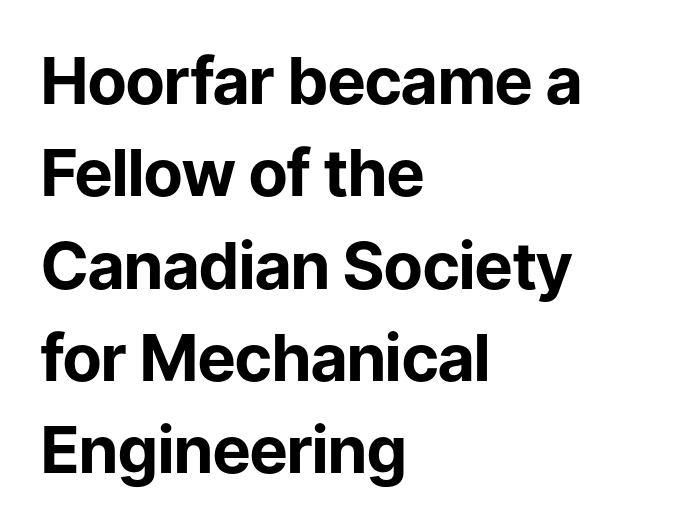
Between one letter and the next there's only the usual sliver of space. Line starts are locked; line ends wander. Do the letters lean? They stand straight. Emphasis by weight is at full strength: bold.
